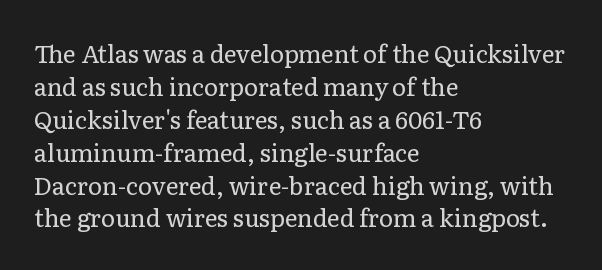
Q: Is the text bold? A: No.
Q: Is the text italic (slanted)? A: No, it is upright.
Q: Is the text underlined? A: No.
Q: How is the paragraph aligned? A: Left-aligned.
Q: Is the spacing between letters normal or unusually wide? A: Normal.
Q: Is the spacing between lines tight, normal or loose? A: Normal.
